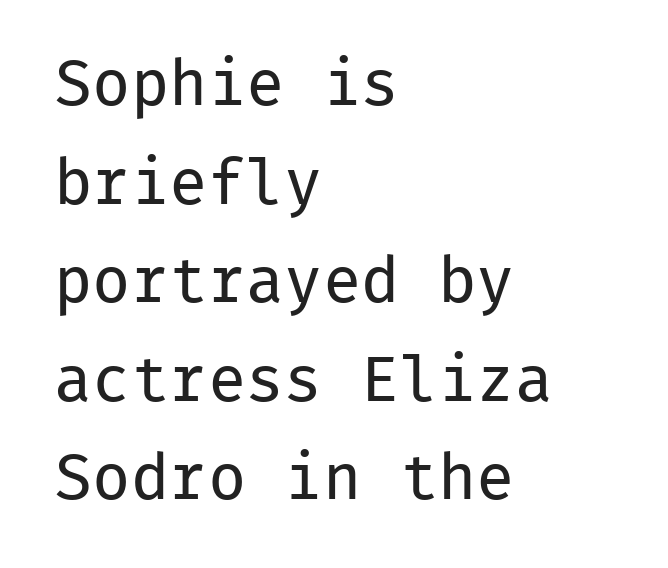
The letters look calm and open, with moderate or lighter stems. Does the lettering tilt? It doesn't — this is upright. Observe the ordinary spacing: letters are neighbours, not strangers. Each line starts at the same left margin while the right side varies. Stroke terminals: plain, sans-serif.
